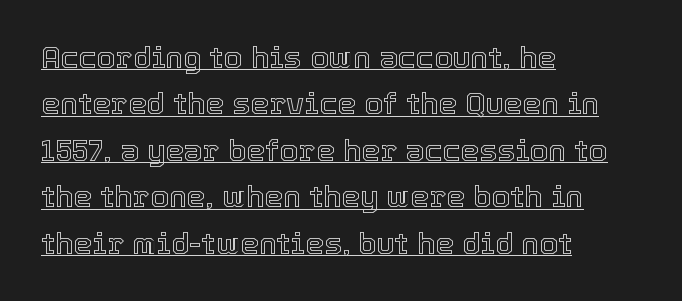
{"italic": "no", "width": "normal", "x_height": "medium", "monospaced": "no", "underline": "yes", "align": "left", "line_spacing": "normal", "line_spacing_ratio": 1.55, "letter_spacing": "normal", "letter_spacing_em": 0.0, "glyph_px": 30}
